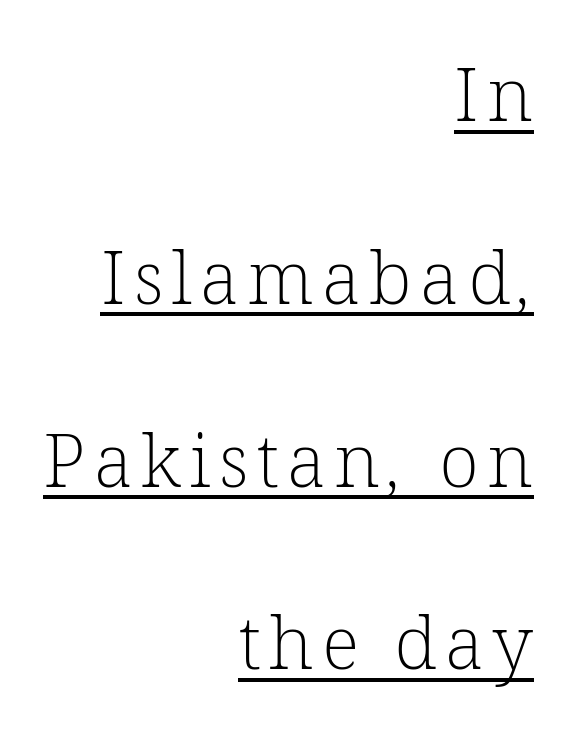
The image shows 74 px light serif type; set right-aligned, loose line spacing (2.47x), underlined; low stroke contrast and a medium x-height.
